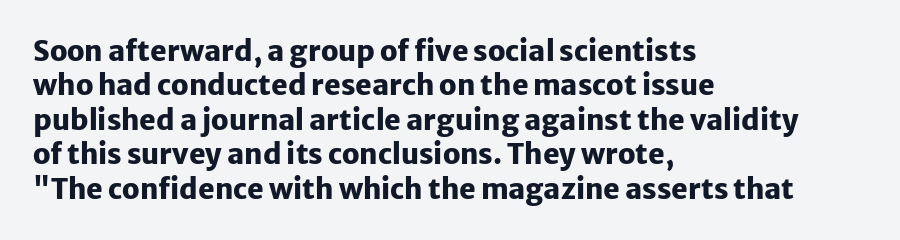
Anything drawn beneath the words? Only blank space. Words appear dense and cohesive because spacing is normal. Regarding serifs, this sample does without them. Line starts are locked; line ends wander.
